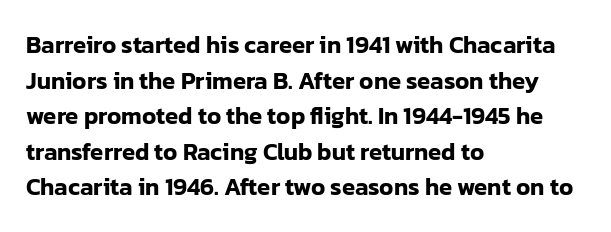
{"italic": "no", "underline": "no", "align": "left", "line_spacing": "normal", "line_spacing_ratio": 1.48, "letter_spacing": "normal", "letter_spacing_em": 0.0, "glyph_px": 24}
